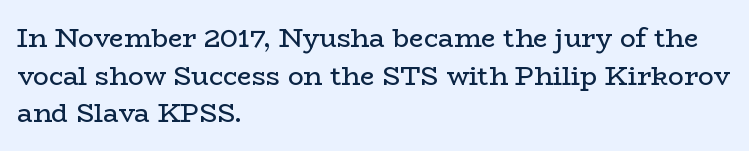
Q: Is the text bold? A: No.
Q: Is the text italic (slanted)? A: No, it is upright.
Q: Is the text underlined? A: No.
Q: How is the paragraph aligned? A: Left-aligned.
Q: Is the spacing between letters normal or unusually wide? A: Normal.
Q: Is the spacing between lines tight, normal or loose? A: Normal.
